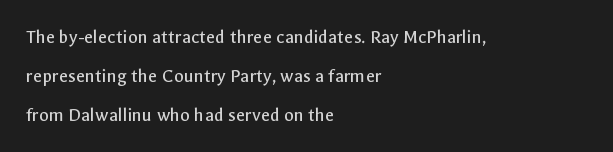
The image shows 20 px text type, upright; set left-aligned, loose line spacing (1.95x), normal letter spacing, not underlined.
